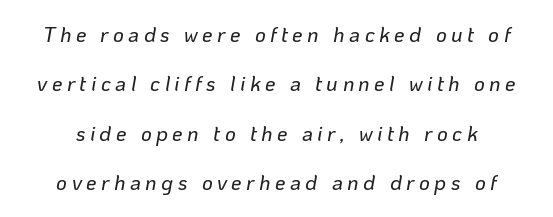
{"italic": "yes", "lean": "right", "slant_degrees": 10, "underline": "no", "line_spacing": "loose", "line_spacing_ratio": 2.35, "letter_spacing": "wide", "letter_spacing_em": 0.21, "glyph_px": 21}
